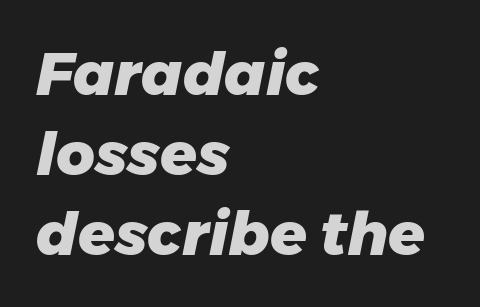
{"italic": "yes", "lean": "right", "slant_degrees": 11, "bold": "yes", "weight": "heavy", "width": "normal", "stroke_contrast": "low", "x_height": "medium", "monospaced": "no", "underline": "no", "align": "left", "line_spacing": "normal", "line_spacing_ratio": 1.33, "letter_spacing": "normal", "letter_spacing_em": 0.0, "glyph_px": 60}
